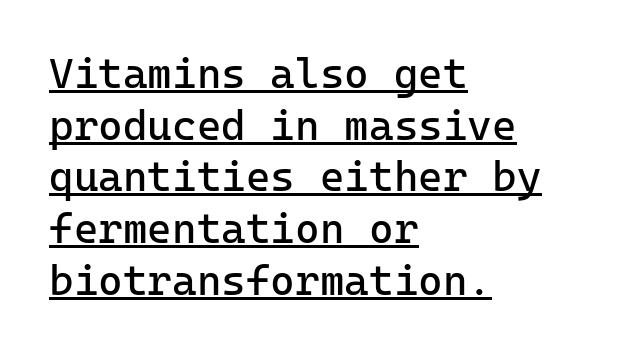
Honestly, the underline is the first thing you notice here. The letters march in equal steps, a hallmark of fixed-pitch type. If you drew a line through each stem, it would be perfectly vertical. A sans-serif font was chosen for this passage. All the whitespace from short lines collects on the right. Standard letterfit; no display-style spreading of the glyphs.
